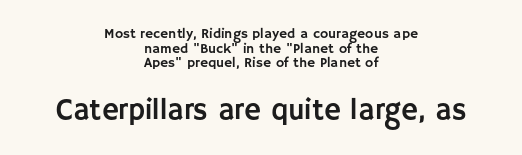
Block two is the big one; block one sits smaller above it. If you folded the block vertically in half, each line would mirror itself in length. Interline gaps are noticeably narrow in this sample. Glance below the letters and you will spot only blank space. What kind of face is this? One without serifs — a sans.
